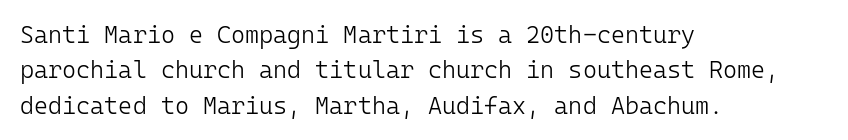
Tracking value appears to be zero — textbook default spacing. Posture: straight, roman, zero tilt. Leftover space on each line is placed entirely after the last word. This is not heavy type; no bold has been used.
